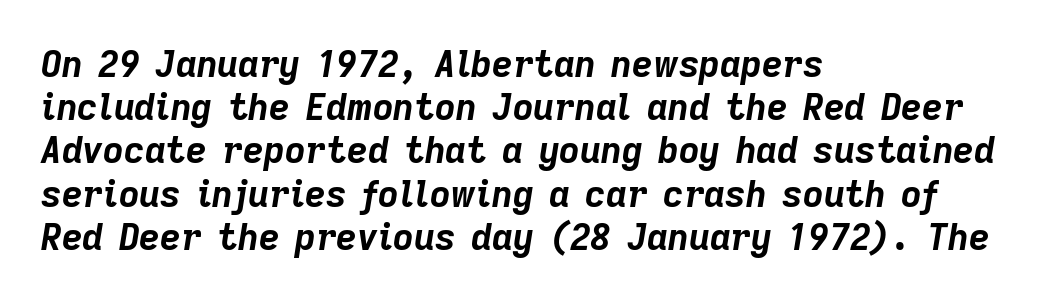
The image shows 36 px bold type, italic (leaning right); set left-aligned, line spacing 1.2x, normal letter spacing, not underlined; low stroke contrast and a medium x-height.
